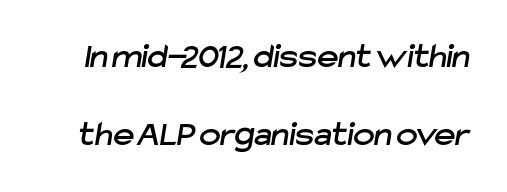
The image shows 36 px sans-serif type; set loose line spacing (2.18x), normal letter spacing, not underlined; low stroke contrast and a medium x-height.
